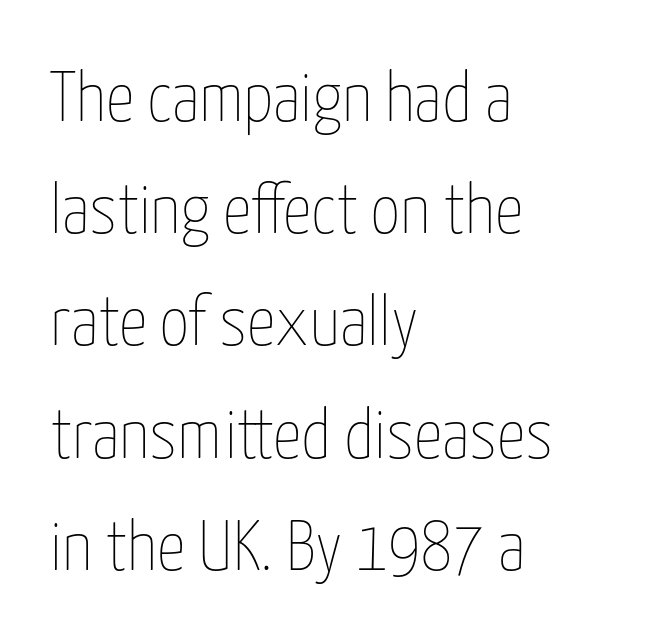
Q: Is the text bold? A: No.
Q: Is the text italic (slanted)? A: No, it is upright.
Q: Is the text underlined? A: No.
Q: How is the paragraph aligned? A: Left-aligned.
Q: Is the spacing between letters normal or unusually wide? A: Normal.
Q: Is the spacing between lines tight, normal or loose? A: Normal.
Q: Width (condensed, normal, or wide)? A: Condensed.
Q: Stroke contrast? A: Low.
Q: x-height? A: Medium.
Q: Monospaced? A: No.
